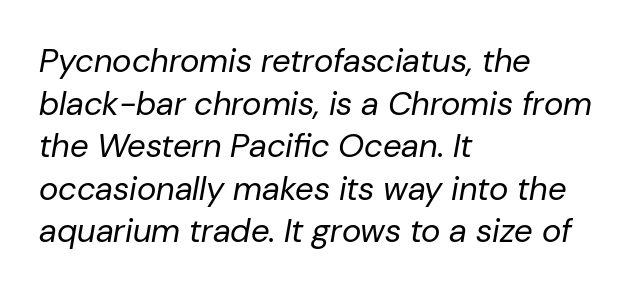
Line beginnings align vertically; line endings do not. Words float on clear page, feet unadorned. Caption: standard tracking, unaltered. Is this a heavy cut? Hardly; it is regular or lighter. A typesetter would mark this as italic. These lines are rendered in a variable-pitch font.
